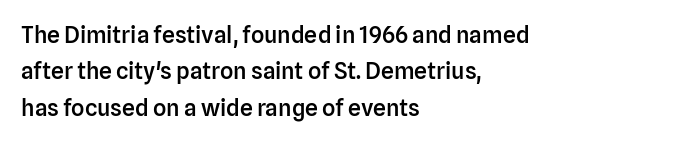
The image shows 23 px text type, upright; set left-aligned, normal line spacing (1.58x), normal letter spacing, not underlined.
